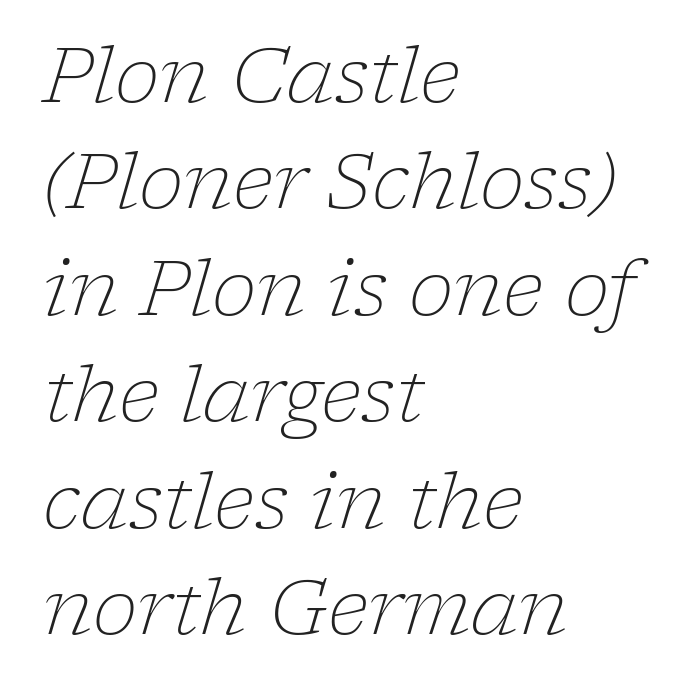
Designer's note — italics engaged. A typesetter would call this zero additional tracking. Observe the serifs anchoring each vertical stroke in this sample. This rendering features lettering with no underline. Summary of weight: not heavy and not bold. Line starts are locked; line ends wander.
